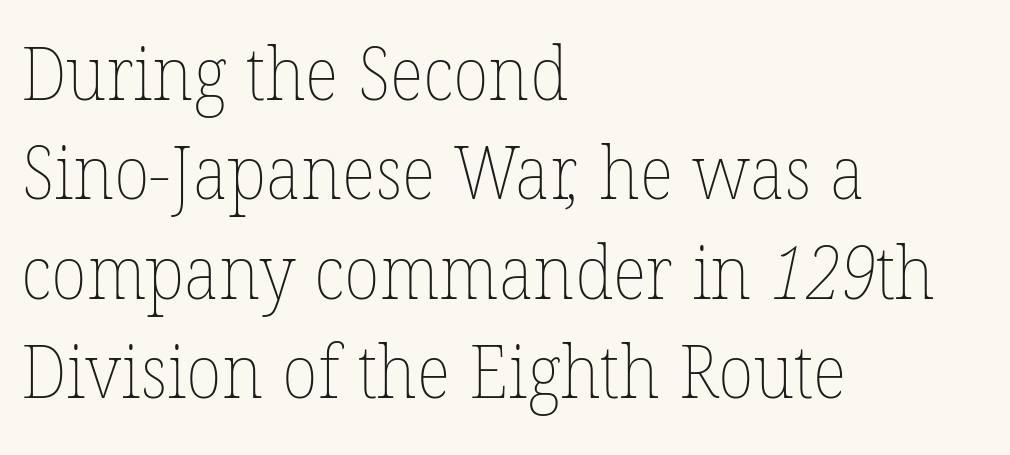
Honestly, the row spacing looks completely unremarkable. The letters sit at their default tracking, neither squeezed nor spread. These glyphs show unthickened strokes, regular width or finer. The lines are quadded left.
